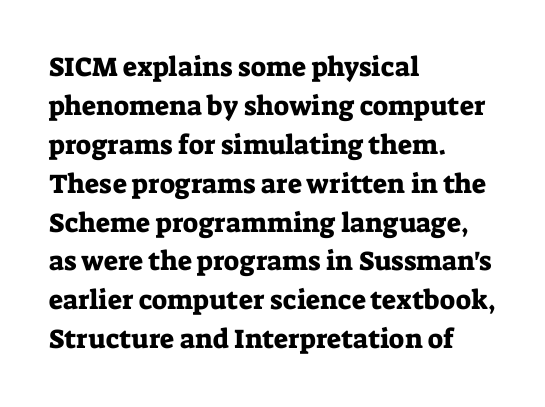
{"italic": "no", "underline": "no", "align": "left", "line_spacing": "normal", "line_spacing_ratio": 1.44, "letter_spacing": "normal", "letter_spacing_em": 0.0, "glyph_px": 27}
